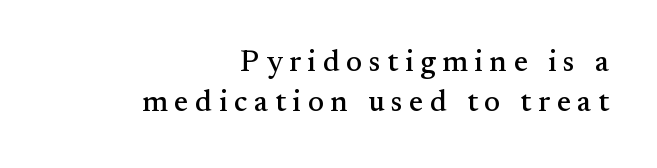
Regarding serifs, this sample has them. A clean baseline with only descenders dipping below it. A student would call this right alignment; a typographer would say flush right, rag left. There is plenty of visible air inserted between adjacent glyphs.
